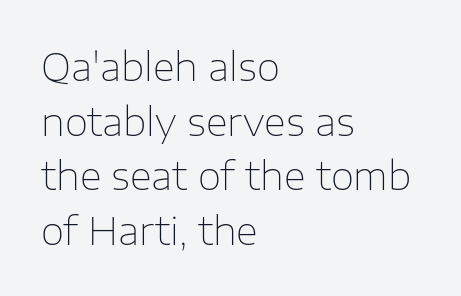
Q: Is the text bold? A: No.
Q: Is the text italic (slanted)? A: No, it is upright.
Q: Is the typeface a serif or a sans-serif typeface? A: Sans-serif.
Q: Is the text underlined? A: No.
Q: How is the paragraph aligned? A: Left-aligned.
Q: Is the spacing between letters normal or unusually wide? A: Normal.
Q: Is the spacing between lines tight, normal or loose? A: Normal.
Q: Width (condensed, normal, or wide)? A: Normal.
Q: Stroke contrast? A: Low.
Q: x-height? A: Medium.
Q: Monospaced? A: No.
